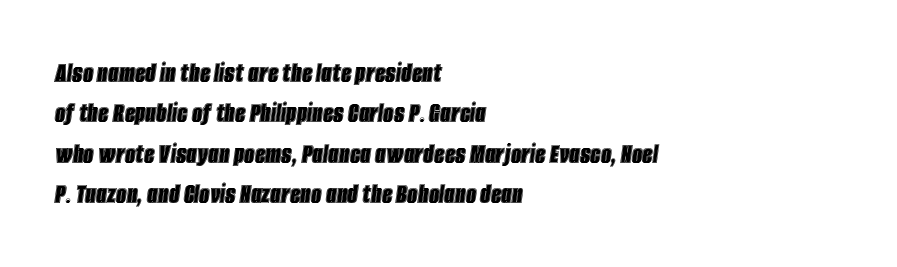
Successive baselines arrive at the customary interval. The space directly below the letters is spotless. Horizontal alignment here is leftward, the default for most running prose. It's the slanting kind of type. Characters follow at the spacing the type designer built in.
